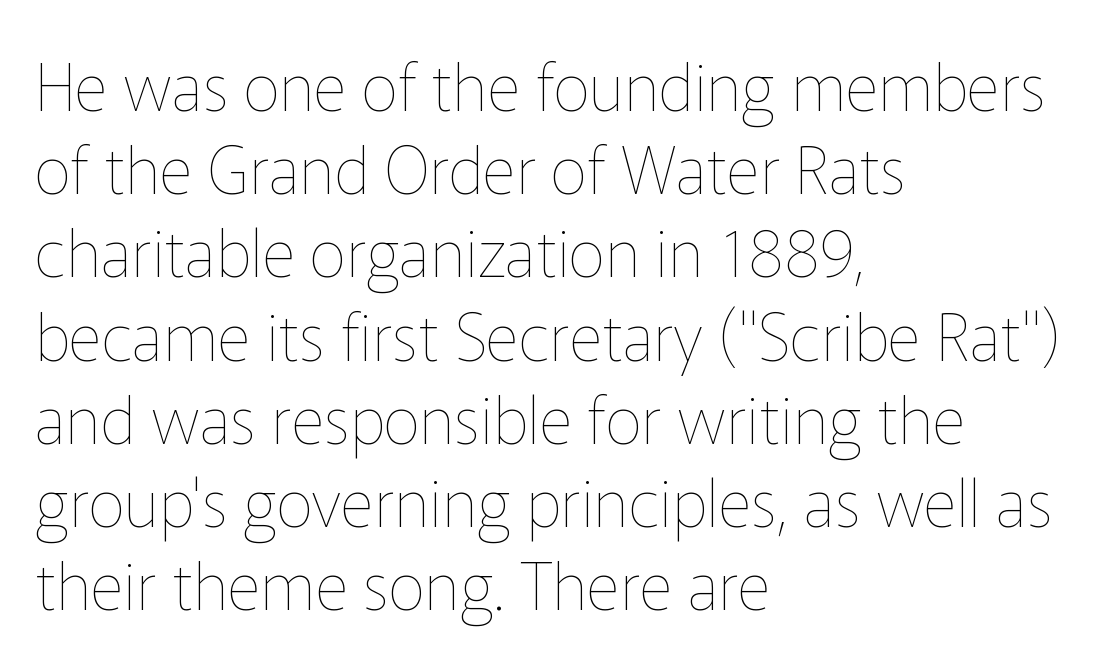
{"italic": "no", "bold": "no", "weight": "thin", "width": "normal", "stroke_contrast": "low", "x_height": "medium", "monospaced": "no", "underline": "no", "align": "left", "line_spacing": "normal", "line_spacing_ratio": 1.28, "letter_spacing": "normal", "letter_spacing_em": 0.0, "glyph_px": 65}
